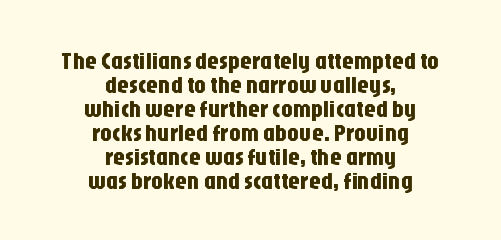
{"italic": "no", "underline": "no", "align": "center", "line_spacing": "tight", "line_spacing_ratio": 1.0, "letter_spacing": "normal", "letter_spacing_em": 0.0, "glyph_px": 24}
